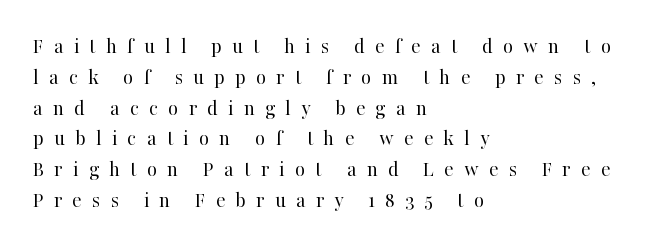
The image shows 22 px text type, upright; set left-aligned, normal line spacing (1.4x), unusually wide letter spacing (+0.46 em), not underlined.
